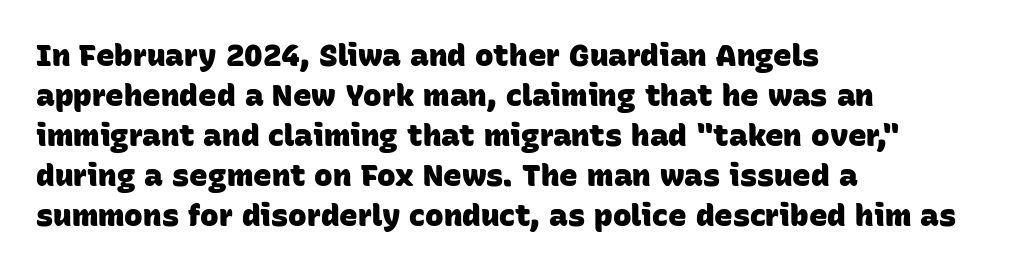
Caption: multi-line text, flush left, ragged right. Each new line begins a customary step beneath the previous one. Nobody touched the tracking dial on this one. Is this a sans? Yes — the strokes have no serifs. Looks like regular typesetting: each glyph gets only the width it needs. Descenders are the only things crossing below the line.
